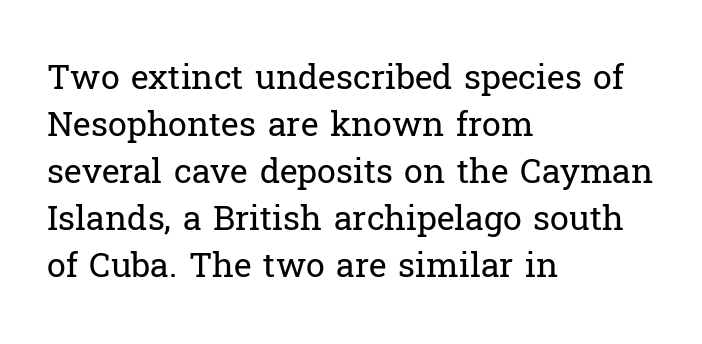
{"serif": "yes", "italic": "no", "bold": "no", "weight": "regular", "width": "normal", "stroke_contrast": "low", "x_height": "medium", "monospaced": "no", "underline": "no", "align": "left", "line_spacing": "normal", "line_spacing_ratio": 1.38, "letter_spacing": "normal", "letter_spacing_em": 0.0, "glyph_px": 34}
